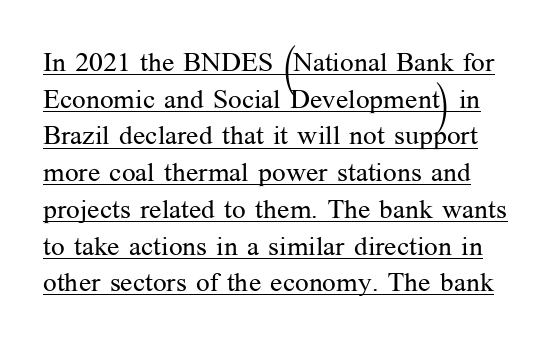
Q: Is the text bold? A: No.
Q: Is the text italic (slanted)? A: No, it is upright.
Q: Is the text underlined? A: Yes.
Q: Is the spacing between letters normal or unusually wide? A: Normal.
Q: Is the spacing between lines tight, normal or loose? A: Normal.
